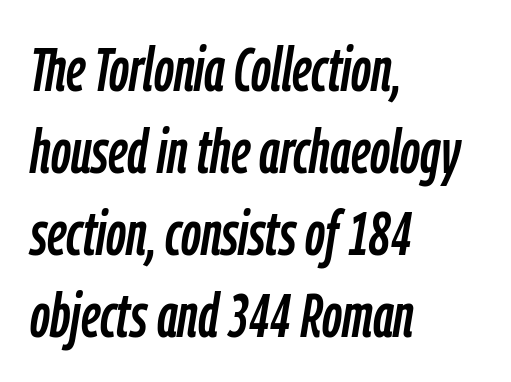
{"italic": "yes", "lean": "right", "slant_degrees": 9, "width": "condensed", "stroke_contrast": "low", "x_height": "medium", "monospaced": "no", "underline": "no", "align": "left", "line_spacing": "normal", "line_spacing_ratio": 1.32, "letter_spacing": "normal", "letter_spacing_em": 0.0, "glyph_px": 62}
